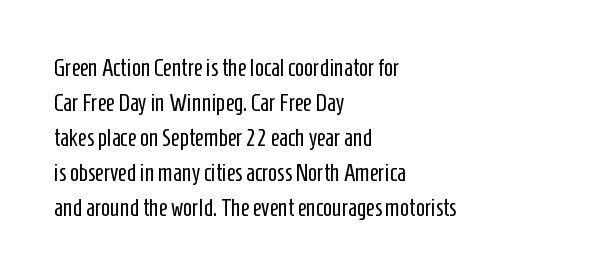
No word sits above an underline. This is the regular roman posture of the typeface. The lines in this sample share a left origin and differ only in where they stop. Successive baselines arrive at the customary interval.
